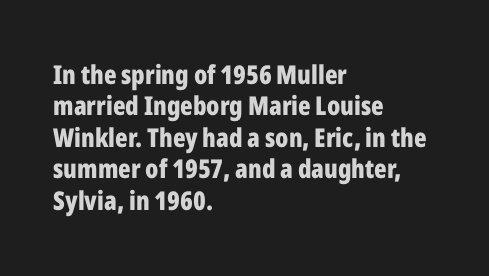
Q: Is the text bold? A: Yes.
Q: Is the text italic (slanted)? A: No, it is upright.
Q: Is the text underlined? A: No.
Q: How is the paragraph aligned? A: Left-aligned.
Q: Is the spacing between letters normal or unusually wide? A: Normal.
